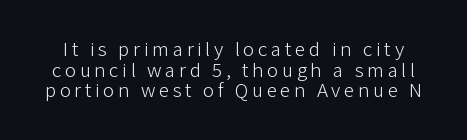
Q: Is the text bold? A: No.
Q: Is the text italic (slanted)? A: No, it is upright.
Q: Is the text underlined? A: No.
Q: Is the spacing between lines tight, normal or loose? A: Tight.
